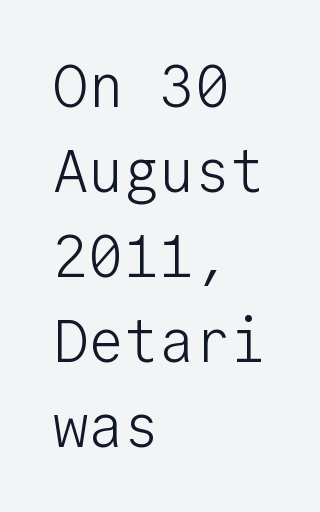
A student would call this left alignment; a typographer would say flush left, rag right. The letterforms sit at book weight or below. Ordinary non-slanted type is in use. The tracking reads as untouched default to a designer's eye. These lines are rendered in a fixed-pitch font. Examine the stroke ends and you'll find no serifs.
